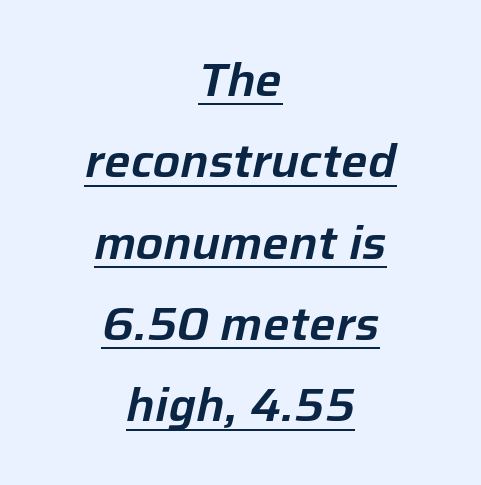
Q: Is the text italic (slanted)? A: Yes, it leans right by about 12 degrees.
Q: Is the text underlined? A: Yes.
Q: How is the paragraph aligned? A: Centered.
Q: Is the spacing between letters normal or unusually wide? A: Normal.
Q: Width (condensed, normal, or wide)? A: Normal.
Q: Stroke contrast? A: Low.
Q: x-height? A: Medium.
Q: Monospaced? A: No.
